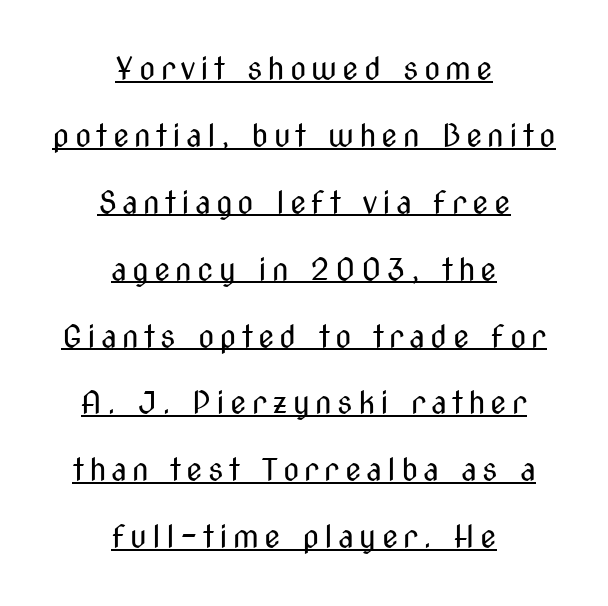
{"serif": "no", "italic": "no", "bold": "no", "weight": "regular", "width": "condensed", "stroke_contrast": "medium", "x_height": "medium", "monospaced": "no", "underline": "yes", "align": "center", "line_spacing": "loose", "line_spacing_ratio": 2.23, "glyph_px": 30}
